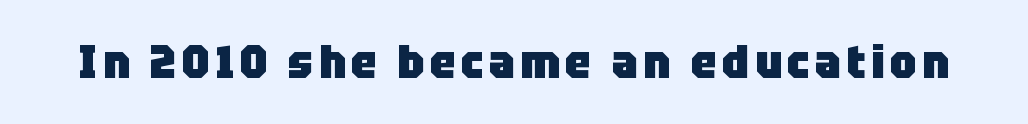
Q: Is the text bold? A: Yes.
Q: Is the text italic (slanted)? A: No, it is upright.
Q: Is the typeface a serif or a sans-serif typeface? A: Sans-serif.
Q: Is the text underlined? A: No.
Q: Width (condensed, normal, or wide)? A: Normal.
Q: Stroke contrast? A: Low.
Q: x-height? A: Large.
Q: Monospaced? A: No.
